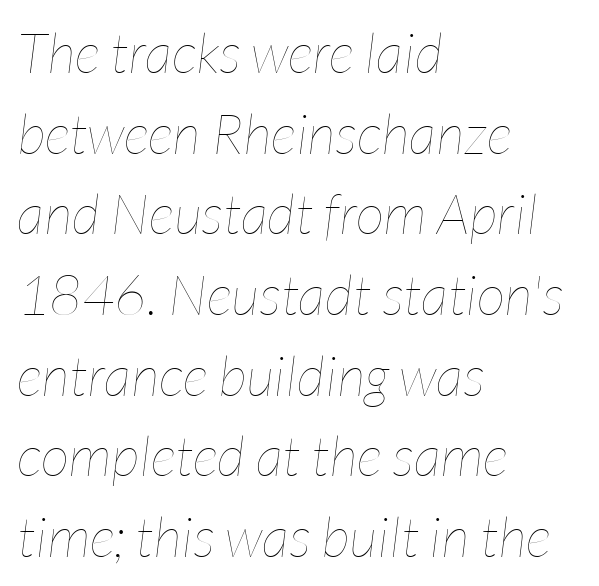
The rendering uses natural spacing where letterforms have individual widths. Words appear dense and cohesive because spacing is normal. No extra ink here — the face is not bold. The face used here has a pronounced slope to its letters. A normal amount of white space separates one row of letters from the next.
